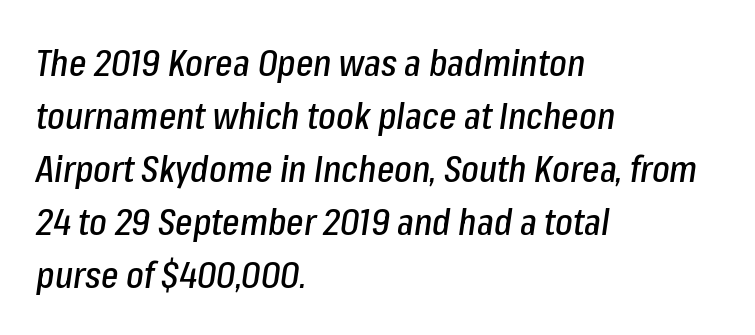
In terms of posture, this sample is oblique. A bare baseline throughout the passage. The vertical gap from one line to the next is medium. Characters follow at the spacing the type designer built in. A typesetter would call this proportional, since set widths differ per character.
